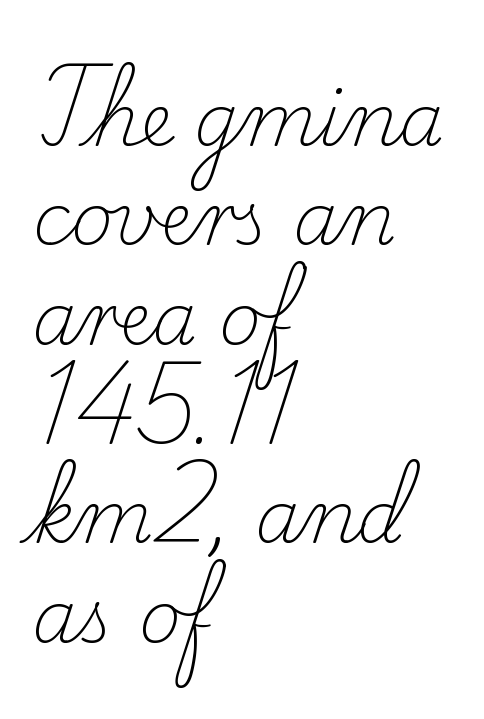
The image shows 72 px light serif type; set left-aligned, normal line spacing (1.38x), normal letter spacing, not underlined; low stroke contrast and a small x-height.
